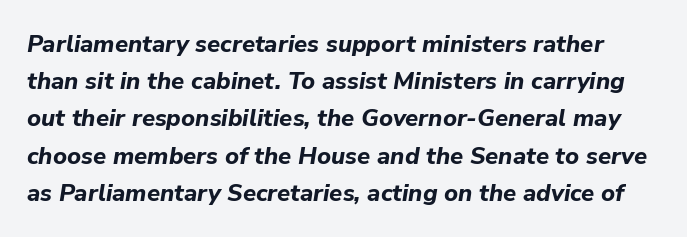
The image shows 24 px bold type, italic (leaning right); set normal line spacing (1.55x), normal letter spacing, not underlined.
